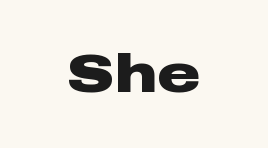
Here the glyphs are tracked normally, forming tight word shapes. The characters display no serif detailing; their extremities are plain. Emphasis by weight is at full strength: bold. Style check: upright.
